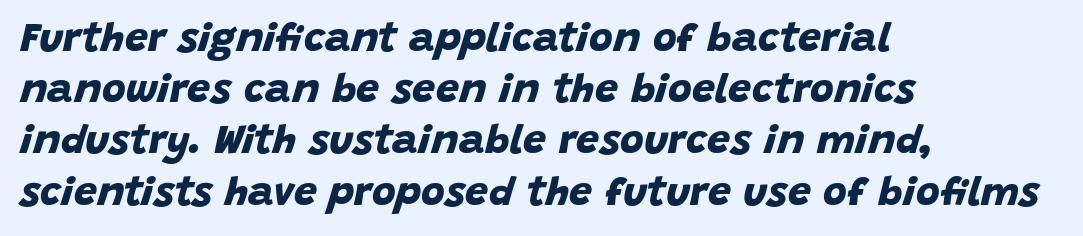
The image shows 41 px bold sans-serif type; set left-aligned, normal line spacing (1.25x), normal letter spacing, not underlined; low stroke contrast and a large x-height.
